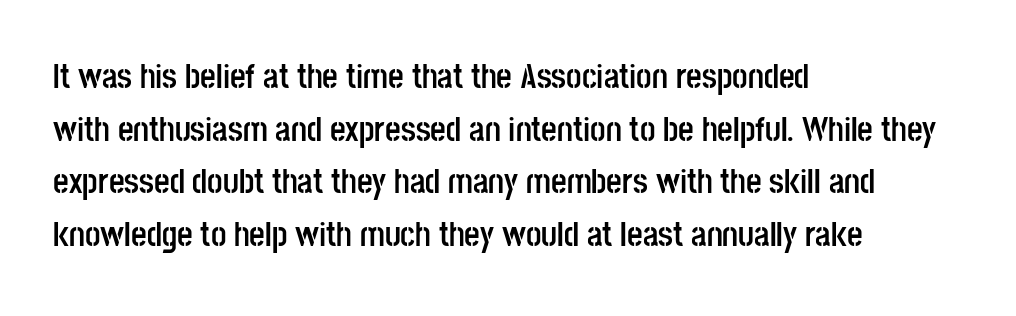
Q: Is the text bold? A: Yes.
Q: Is the text italic (slanted)? A: No, it is upright.
Q: Is the typeface a serif or a sans-serif typeface? A: Sans-serif.
Q: Is the text underlined? A: No.
Q: How is the paragraph aligned? A: Left-aligned.
Q: Is the spacing between letters normal or unusually wide? A: Normal.
Q: Is the spacing between lines tight, normal or loose? A: Normal.
Q: Width (condensed, normal, or wide)? A: Condensed.
Q: Stroke contrast? A: Low.
Q: x-height? A: Large.
Q: Monospaced? A: No.
